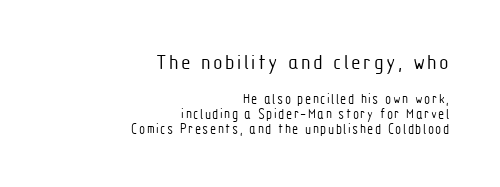
The image shows 22 px text type, upright; set right-aligned, tight line spacing (1.04x), not underlined; the first (top) block is 1.57x larger.
